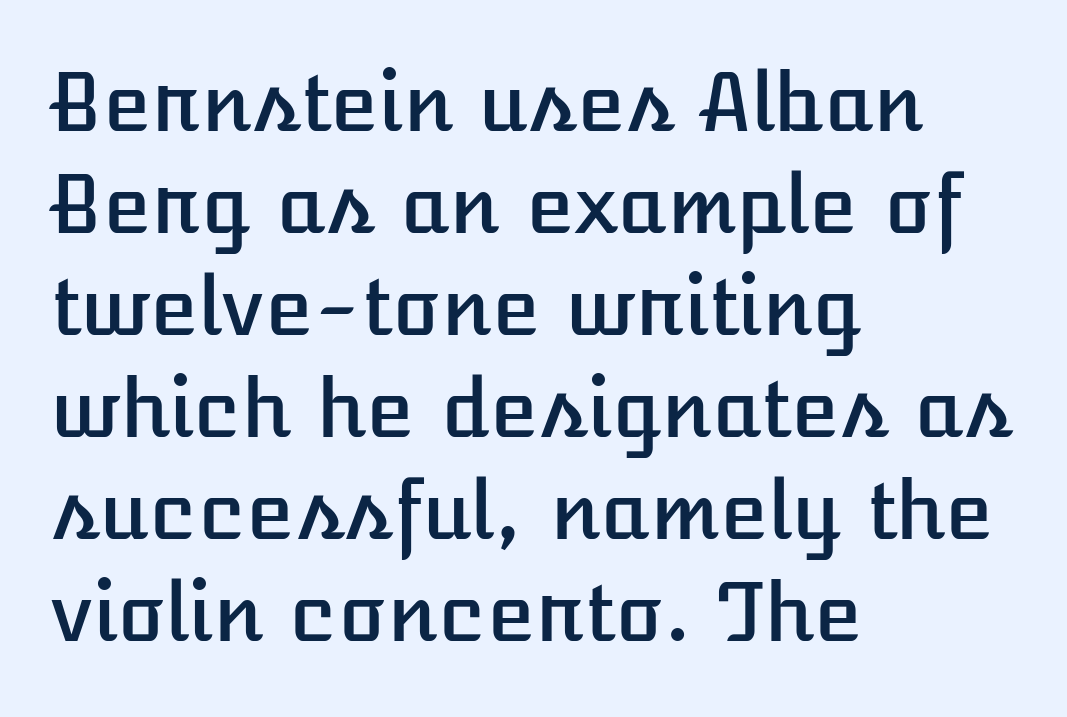
{"italic": "no", "width": "normal", "stroke_contrast": "low", "x_height": "medium", "monospaced": "no", "underline": "no", "align": "left", "line_spacing": "normal", "line_spacing_ratio": 1.29, "letter_spacing": "normal", "letter_spacing_em": 0.0, "glyph_px": 79}
